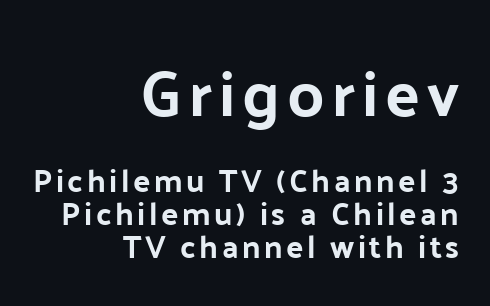
Q: Is the text bold? A: Yes.
Q: Is the text italic (slanted)? A: No, it is upright.
Q: Is the typeface a serif or a sans-serif typeface? A: Sans-serif.
Q: Is the text underlined? A: No.
Q: How is the paragraph aligned? A: Right-aligned.
Q: Is the spacing between lines tight, normal or loose? A: Tight.
Q: Which block of text is set in a larger size, the first (top) or the second (bottom)? A: The first (top) one.
Q: Width (condensed, normal, or wide)? A: Normal.
Q: Stroke contrast? A: Low.
Q: x-height? A: Medium.
Q: Monospaced? A: No.
